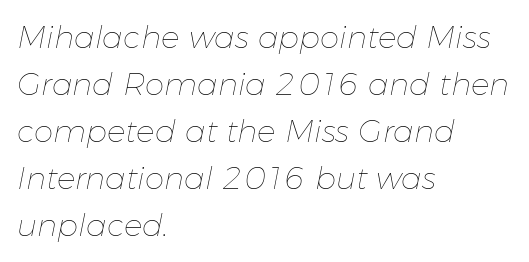
The image shows 31 px thin type, italic (leaning right); set left-aligned, normal line spacing (1.52x), normal letter spacing, not underlined; low stroke contrast and a medium x-height.
